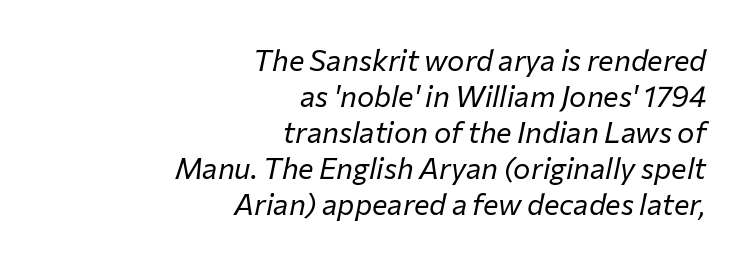
The image shows 29 px regular-weight type, italic (leaning right); set right-aligned, line spacing 1.24x, normal letter spacing, not underlined; low stroke contrast and a medium x-height.
